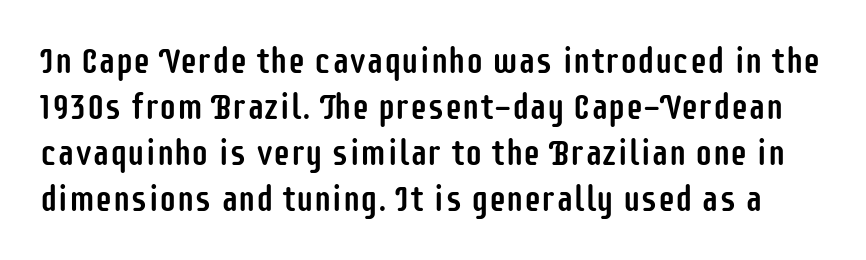
{"serif": "no", "italic": "no", "width": "condensed", "stroke_contrast": "low", "x_height": "large", "monospaced": "no", "underline": "no", "line_spacing": "normal", "line_spacing_ratio": 1.31, "letter_spacing": "normal", "letter_spacing_em": 0.0, "glyph_px": 35}
